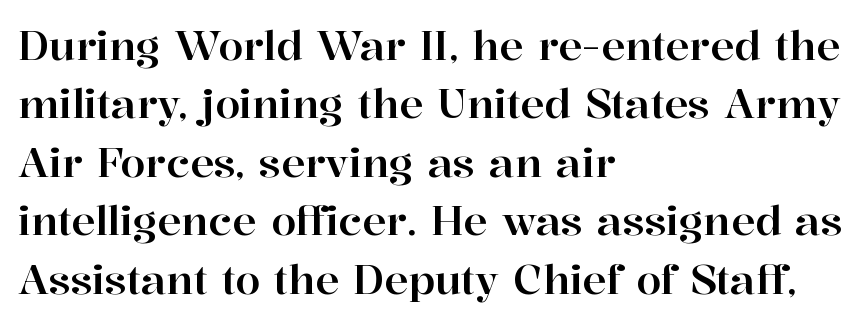
Baseline-to-baseline distance is the conventional proportion of letter height. This sample has the flowing, uneven cadence of proportional lettering. Is there any slant? The stems are plumb. Nothing unusual about the tracking: characters are spaced as the font intends.
